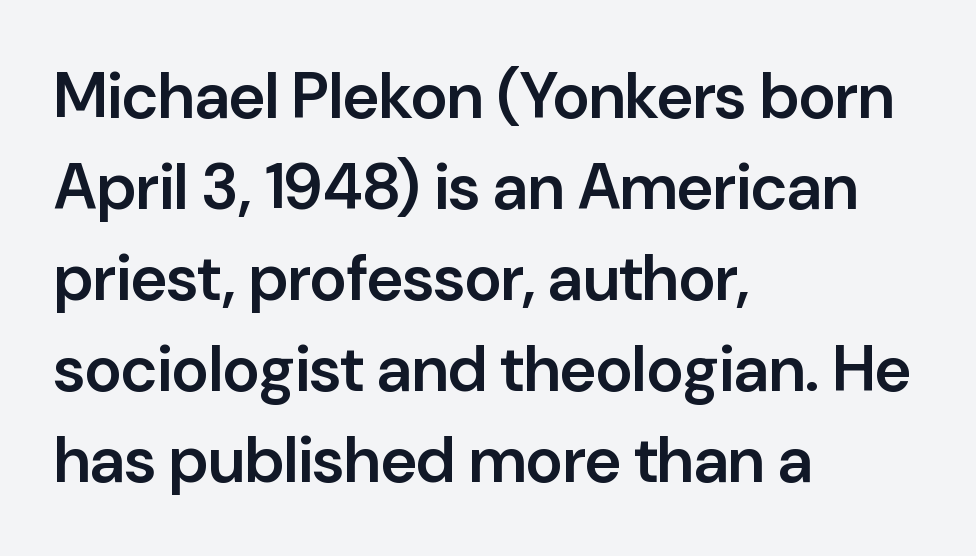
{"serif": "no", "italic": "no", "bold": "semi", "weight": "semibold", "width": "normal", "stroke_contrast": "low", "x_height": "medium", "monospaced": "no", "underline": "no", "align": "left", "line_spacing": "normal", "line_spacing_ratio": 1.42, "letter_spacing": "normal", "letter_spacing_em": 0.0, "glyph_px": 64}
